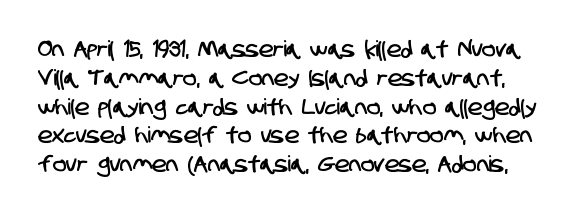
Glyph-to-glyph distance matches everyday printed text. The space beneath each line is pristine and unruled. The designer left line spacing at the default.
